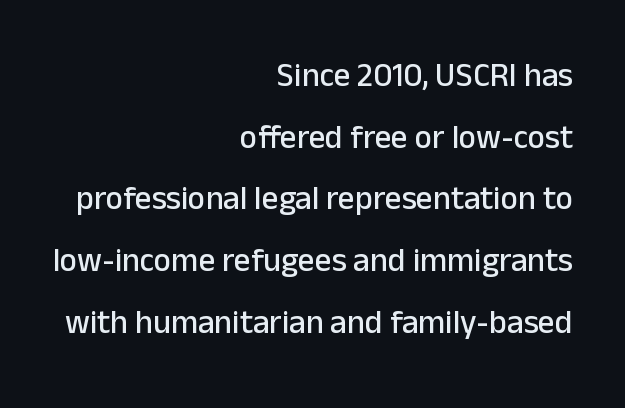
Typographically, this falls in the sans-serif category. Short and long lines alike share a common ending point at right. Spacing verdict: proportional, widths tailored to each character. Quick note: underline off. How are the letters spaced? Ordinarily, with no added tracking. This is the regular roman posture of the typeface.
